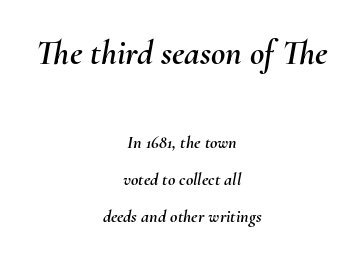
{"italic": "yes", "lean": "right", "slant_degrees": 10, "width": "normal", "stroke_contrast": "medium", "x_height": "small", "monospaced": "no", "underline": "no", "align": "center", "line_spacing": "loose", "line_spacing_ratio": 2.05, "letter_spacing": "normal", "letter_spacing_em": 0.0, "larger_block": "first", "size_ratio": 1.94, "glyph_px": 35}
